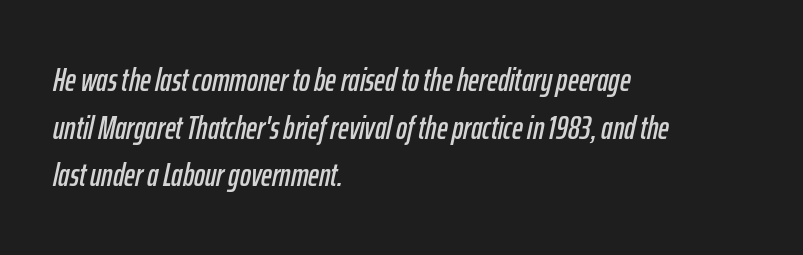
Q: Is the text italic (slanted)? A: Yes, it leans right by about 12 degrees.
Q: Is the text underlined? A: No.
Q: How is the paragraph aligned? A: Left-aligned.
Q: Is the spacing between letters normal or unusually wide? A: Normal.
Q: Is the spacing between lines tight, normal or loose? A: Normal.
Q: Width (condensed, normal, or wide)? A: Condensed.
Q: Stroke contrast? A: Low.
Q: x-height? A: Medium.
Q: Monospaced? A: No.
